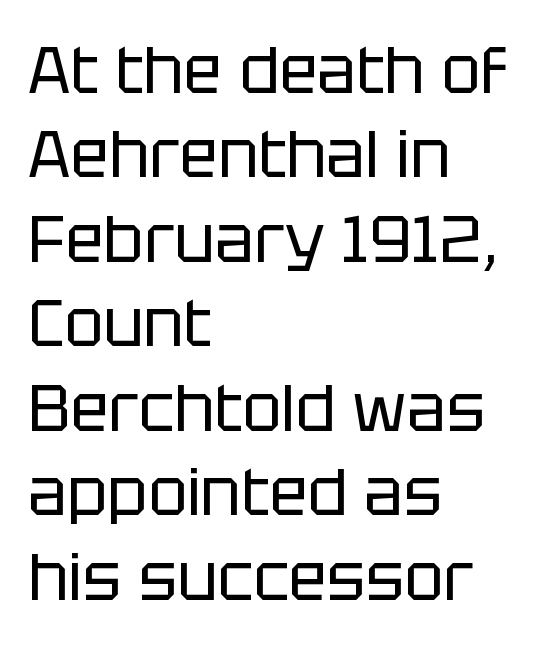
A typesetter would call this leading conventional body-copy spacing. The rendering anchors every line to the left-hand side. Is this a fixed-width face? No — the glyphs have proportional, varying widths. The gap between lines stays unmarked. The axis of the letterforms is exactly vertical. Check where the strokes stop: nothing finishes them off — pure sans.
